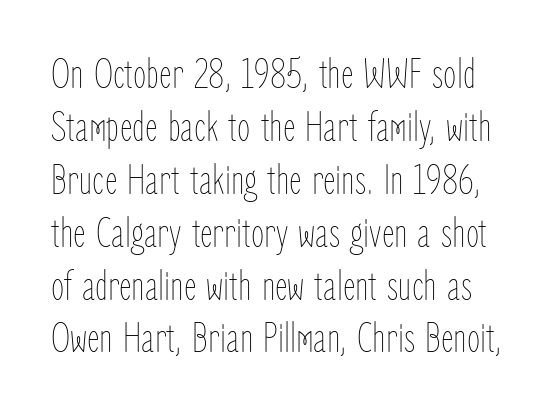
Q: Is the text bold? A: No.
Q: Is the text italic (slanted)? A: No, it is upright.
Q: Is the text underlined? A: No.
Q: Is the spacing between letters normal or unusually wide? A: Normal.
Q: Width (condensed, normal, or wide)? A: Condensed.
Q: Stroke contrast? A: Low.
Q: x-height? A: Medium.
Q: Monospaced? A: No.
